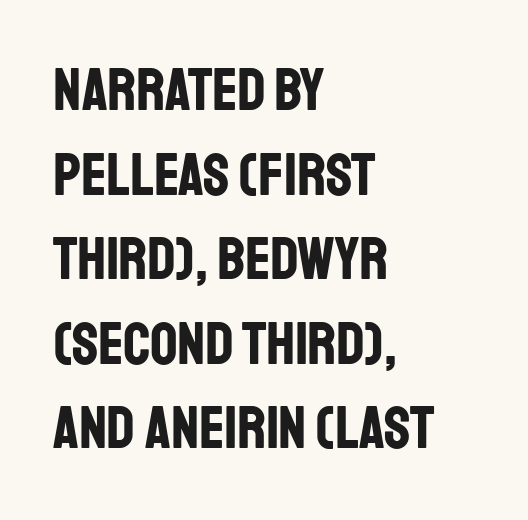
Q: Is the text bold? A: Yes.
Q: Is the text italic (slanted)? A: No, it is upright.
Q: Is the typeface a serif or a sans-serif typeface? A: Sans-serif.
Q: Is the text underlined? A: No.
Q: How is the paragraph aligned? A: Left-aligned.
Q: Is the spacing between letters normal or unusually wide? A: Normal.
Q: Is the spacing between lines tight, normal or loose? A: Normal.
Q: Width (condensed, normal, or wide)? A: Condensed.
Q: Stroke contrast? A: Low.
Q: x-height? A: Large.
Q: Monospaced? A: No.
